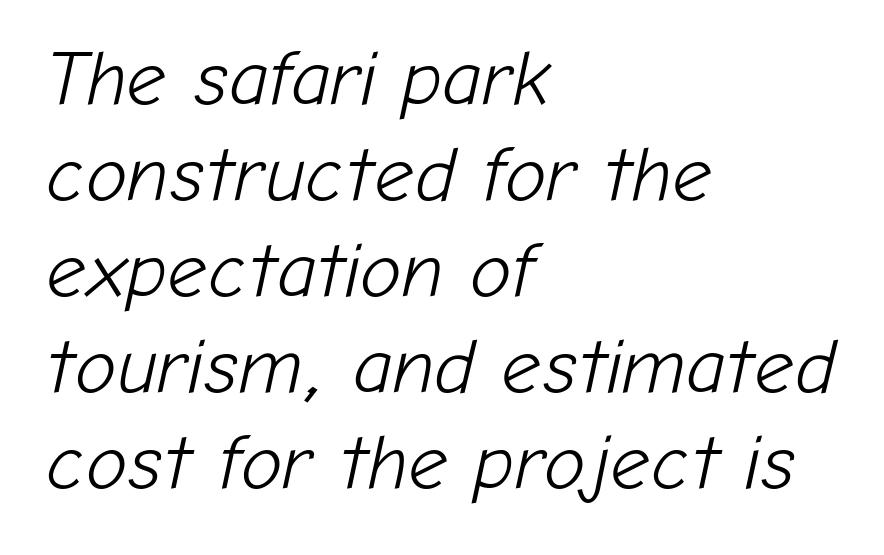
{"italic": "yes", "lean": "right", "slant_degrees": 12, "bold": "no", "weight": "light", "width": "normal", "stroke_contrast": "low", "x_height": "medium", "monospaced": "no", "underline": "no", "align": "left", "line_spacing_ratio": 1.23, "letter_spacing": "normal", "letter_spacing_em": 0.0, "glyph_px": 78}
